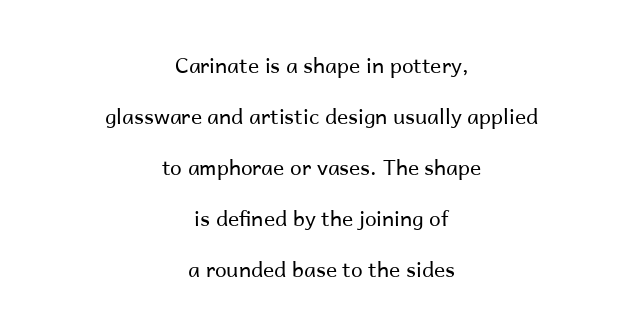
The image shows 21 px text type, upright; set centered, loose line spacing (2.43x), normal letter spacing, not underlined.
